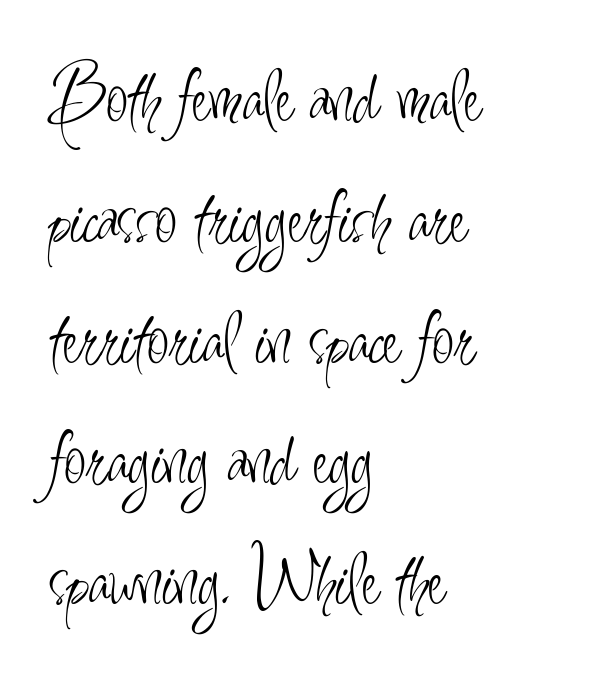
Q: Is the text bold? A: No.
Q: Is the typeface a serif or a sans-serif typeface? A: Sans-serif.
Q: Is the text underlined? A: No.
Q: How is the paragraph aligned? A: Left-aligned.
Q: Is the spacing between letters normal or unusually wide? A: Normal.
Q: Is the spacing between lines tight, normal or loose? A: Normal.
Q: Width (condensed, normal, or wide)? A: Condensed.
Q: Stroke contrast? A: Low.
Q: x-height? A: Small.
Q: Monospaced? A: No.
